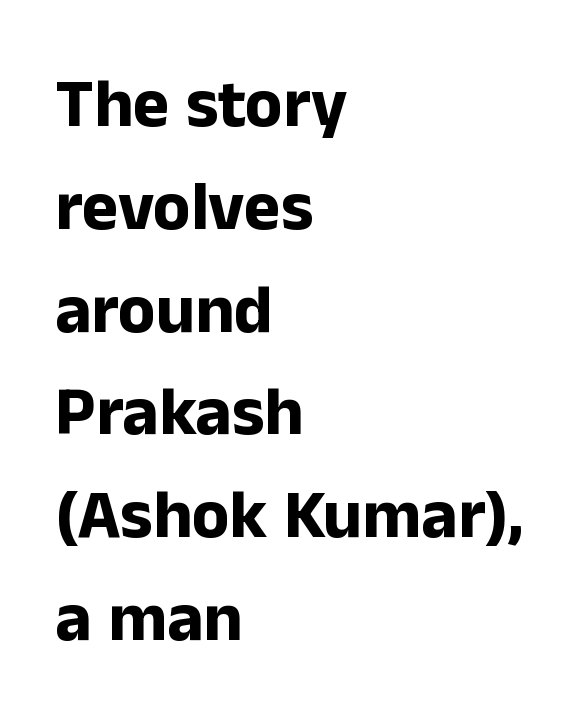
Q: Is the text bold? A: Yes.
Q: Is the text italic (slanted)? A: No, it is upright.
Q: Is the typeface a serif or a sans-serif typeface? A: Sans-serif.
Q: Is the text underlined? A: No.
Q: How is the paragraph aligned? A: Left-aligned.
Q: Is the spacing between letters normal or unusually wide? A: Normal.
Q: Is the spacing between lines tight, normal or loose? A: Normal.
Q: Width (condensed, normal, or wide)? A: Normal.
Q: Stroke contrast? A: Low.
Q: x-height? A: Medium.
Q: Monospaced? A: No.
